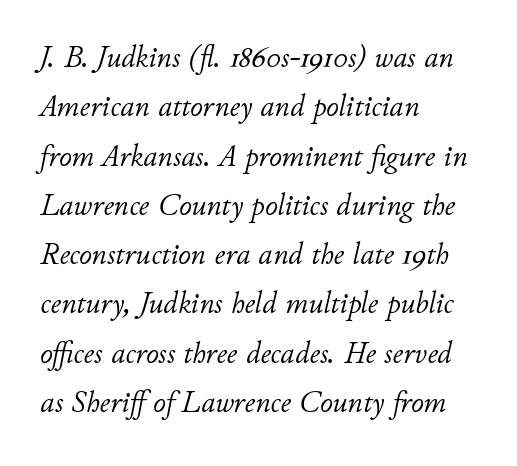
{"italic": "yes", "lean": "right", "slant_degrees": 11, "bold": "no", "weight": "light", "width": "normal", "stroke_contrast": "low", "x_height": "small", "monospaced": "no", "underline": "no", "align": "left", "line_spacing": "normal", "line_spacing_ratio": 1.59, "letter_spacing": "normal", "letter_spacing_em": 0.0, "glyph_px": 31}
